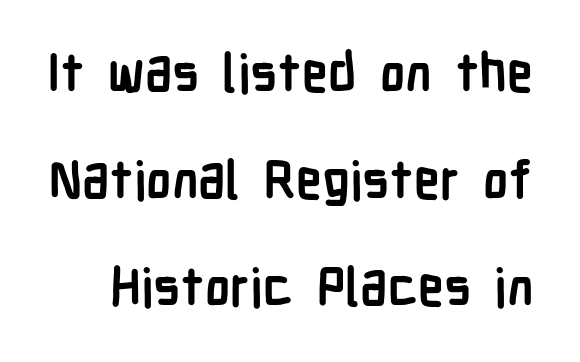
Nothing unusual about the tracking: characters are spaced as the font intends. Here the designer chose a conventional face with non-uniform glyph widths. A bare baseline throughout the passage. A roman cut, with each character standing at attention. I'd describe the lettering as bold — thick and assertive.
